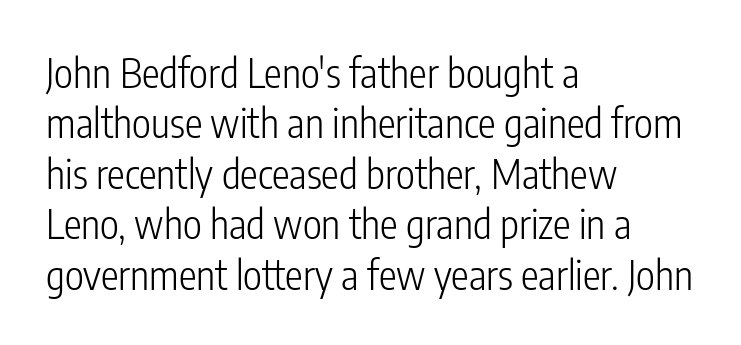
{"serif": "no", "italic": "no", "bold": "no", "weight": "light", "width": "condensed", "stroke_contrast": "low", "x_height": "medium", "monospaced": "no", "underline": "no", "align": "left", "line_spacing": "normal", "line_spacing_ratio": 1.26, "letter_spacing": "normal", "letter_spacing_em": 0.0, "glyph_px": 40}
